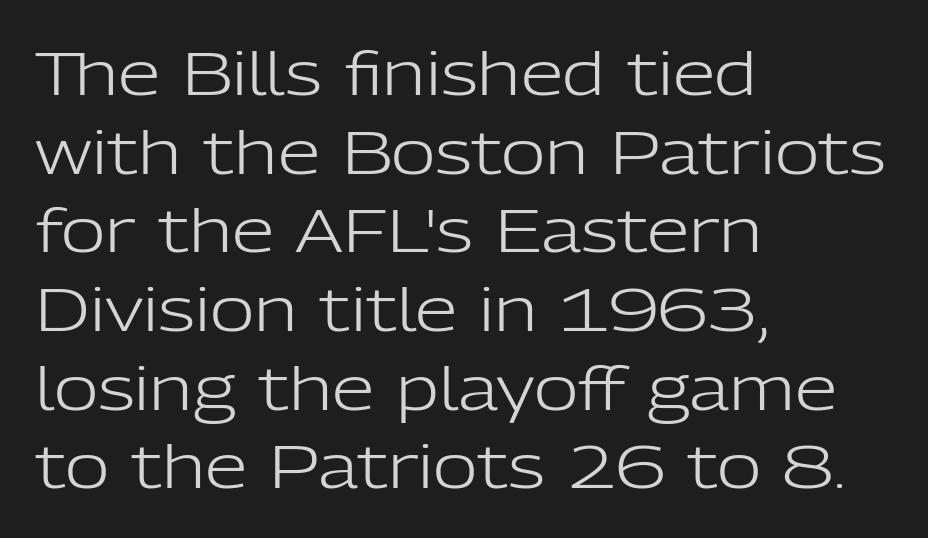
The image shows 61 px light sans-serif type, upright; set left-aligned, normal line spacing (1.29x), normal letter spacing, not underlined; low stroke contrast and a medium x-height.
